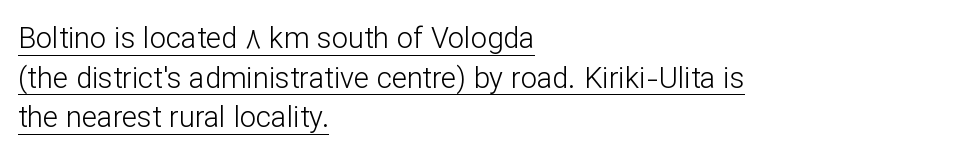
The image shows 29 px light sans-serif type, upright; set left-aligned, normal line spacing (1.37x), normal letter spacing, underlined; low stroke contrast and a medium x-height.
